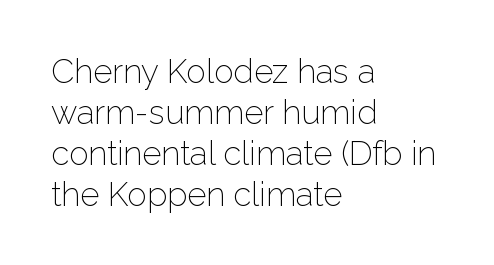
The image shows 33 px light sans-serif type, upright; set left-aligned, line spacing 1.24x, normal letter spacing, not underlined; low stroke contrast and a medium x-height.
